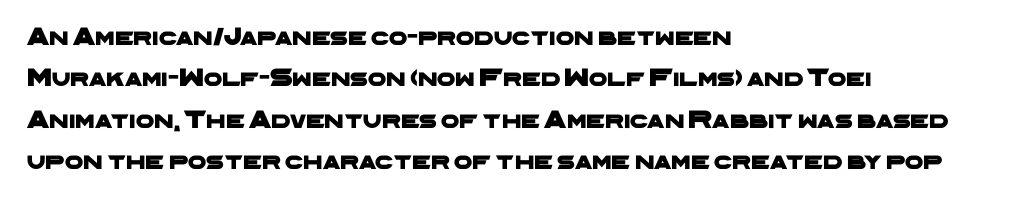
Q: Is the text underlined? A: No.
Q: How is the paragraph aligned? A: Left-aligned.
Q: Is the spacing between letters normal or unusually wide? A: Normal.
Q: Is the spacing between lines tight, normal or loose? A: Normal.
